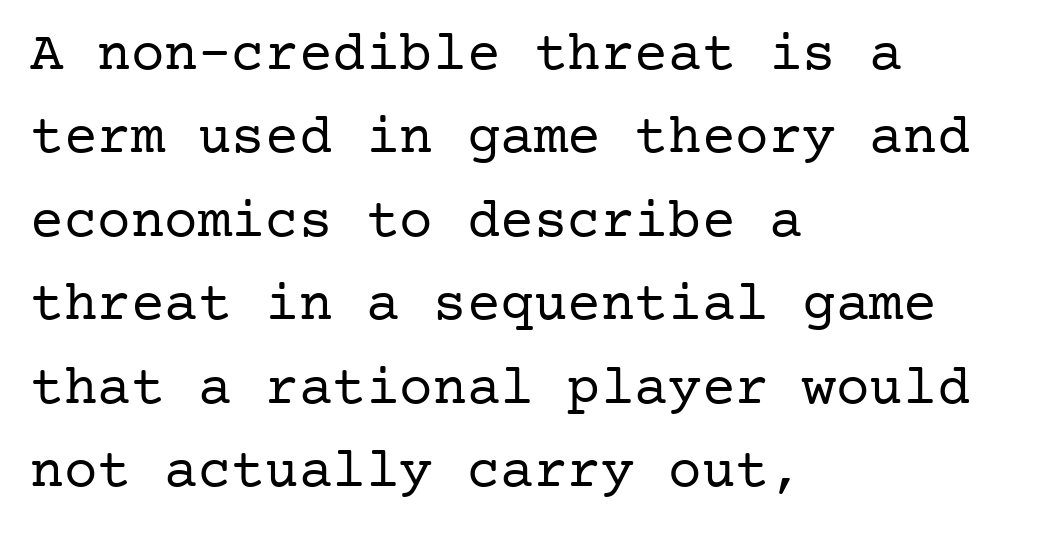
Weight: regular or lighter. In terms of letterform style, serifs are clearly present. The strip under each line holds only bare page. Between one letter and the next there's only the usual sliver of space. If you measured baseline to baseline, you'd find a middling distance. The rendering anchors every line to the left-hand side.
